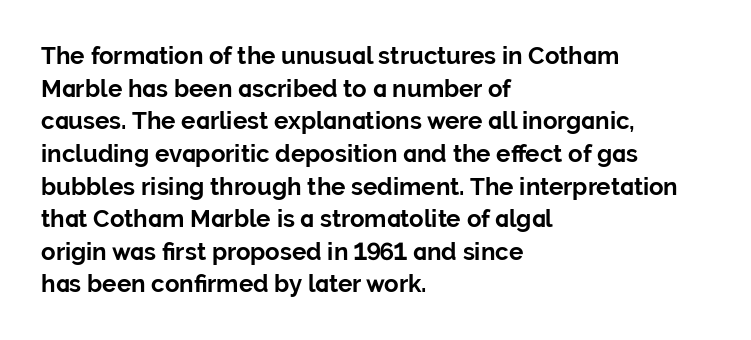
The rendering uses a moderate line-height, typical for paragraphs. The typography opts for an upright posture over an oblique one. Each word holds together tightly as a unit, with standard inter-letter gaps. Left-aligned paragraph, ragged on the right. The sample has been set heavy, in full bold. The string is rendered with underlining switched off.
